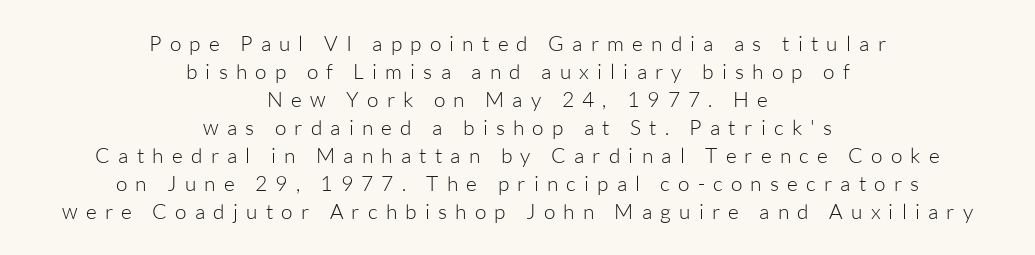
{"italic": "no", "bold": "no", "underline": "no", "align": "center", "line_spacing": "normal", "line_spacing_ratio": 1.33, "letter_spacing": "wide", "letter_spacing_em": 0.39, "glyph_px": 21}
